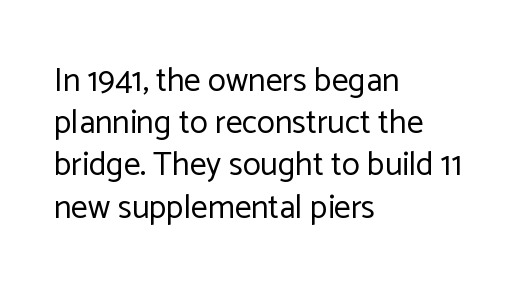
{"serif": "no", "italic": "no", "bold": "no", "weight": "regular", "width": "normal", "stroke_contrast": "low", "x_height": "medium", "monospaced": "no", "underline": "no", "align": "left", "line_spacing": "normal", "line_spacing_ratio": 1.28, "letter_spacing": "normal", "letter_spacing_em": 0.0, "glyph_px": 33}
